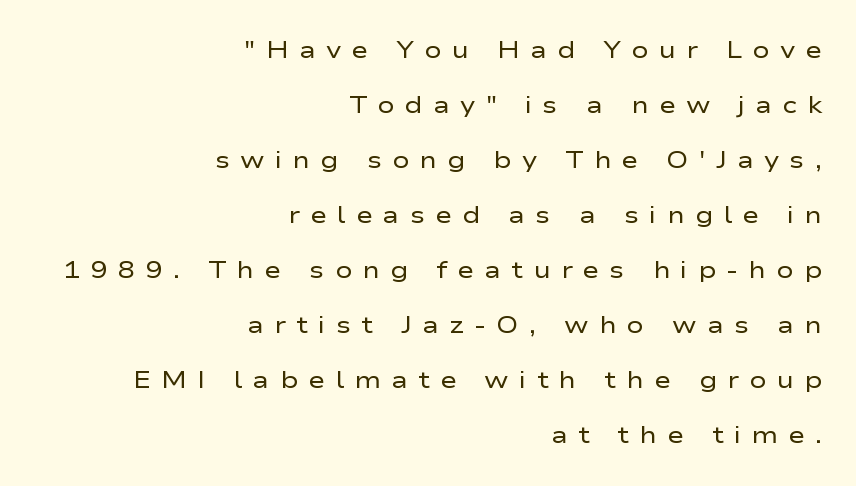
{"italic": "no", "bold": "no", "underline": "no", "align": "right", "line_spacing": "loose", "line_spacing_ratio": 2.39, "letter_spacing": "wide", "letter_spacing_em": 0.44, "glyph_px": 23}
